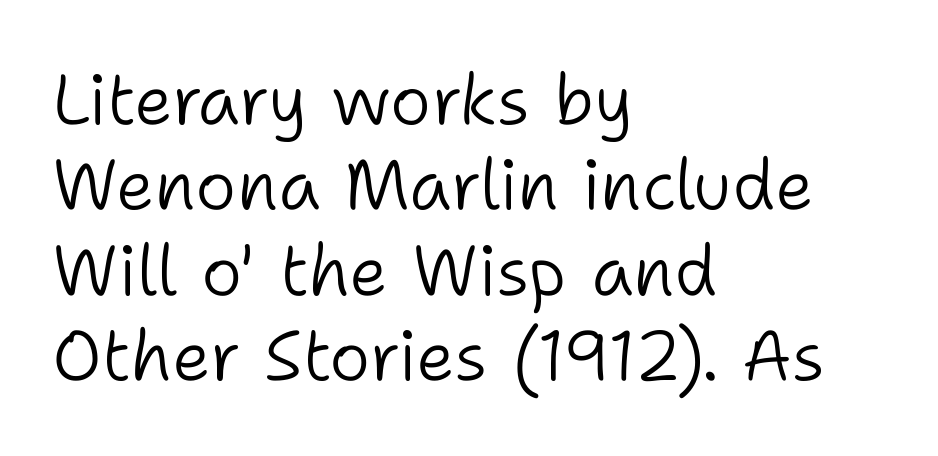
{"serif": "no", "italic": "no", "bold": "no", "weight": "light", "width": "normal", "stroke_contrast": "low", "x_height": "medium", "monospaced": "no", "underline": "no", "align": "left", "line_spacing_ratio": 1.22, "letter_spacing": "normal", "letter_spacing_em": 0.0, "glyph_px": 70}
